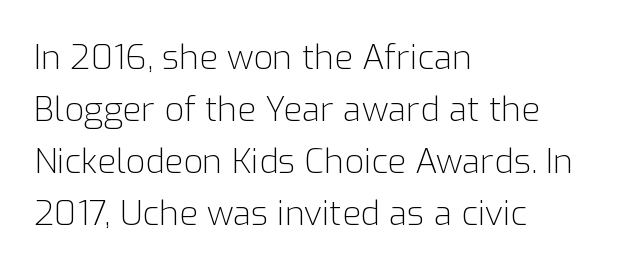
The image shows 34 px light sans-serif type, upright; set left-aligned, normal line spacing (1.53x), normal letter spacing, not underlined; low stroke contrast and a medium x-height.
